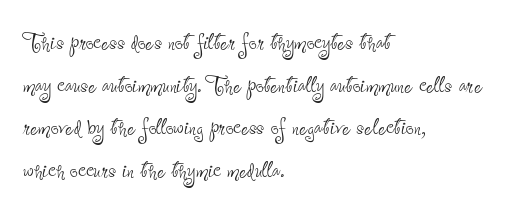
Q: Is the text bold? A: No.
Q: Is the text italic (slanted)? A: Yes.
Q: Is the typeface a serif or a sans-serif typeface? A: Sans-serif.
Q: Is the text underlined? A: No.
Q: How is the paragraph aligned? A: Left-aligned.
Q: Is the spacing between letters normal or unusually wide? A: Normal.
Q: Is the spacing between lines tight, normal or loose? A: Normal.
Q: Width (condensed, normal, or wide)? A: Condensed.
Q: Stroke contrast? A: Low.
Q: x-height? A: Small.
Q: Monospaced? A: No.
